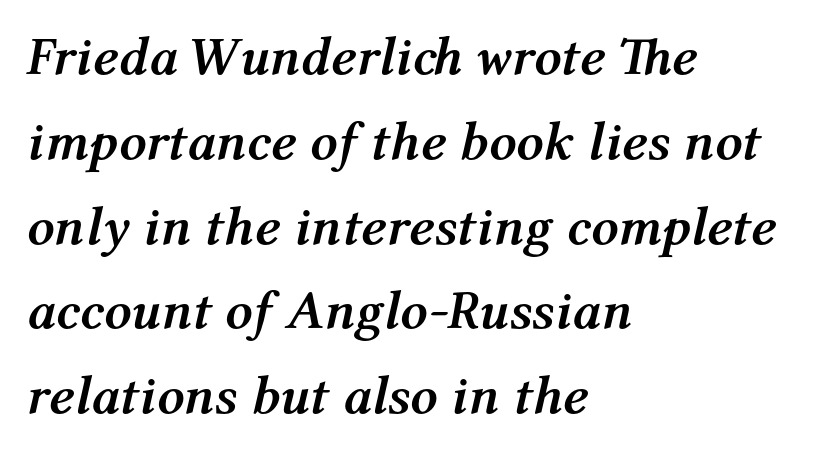
Q: Is the text bold? A: Yes.
Q: Is the text italic (slanted)? A: Yes, it leans right by about 12 degrees.
Q: Is the text underlined? A: No.
Q: How is the paragraph aligned? A: Left-aligned.
Q: Is the spacing between letters normal or unusually wide? A: Normal.
Q: Is the spacing between lines tight, normal or loose? A: Normal.
Q: Width (condensed, normal, or wide)? A: Normal.
Q: Stroke contrast? A: Medium.
Q: x-height? A: Medium.
Q: Monospaced? A: No.
